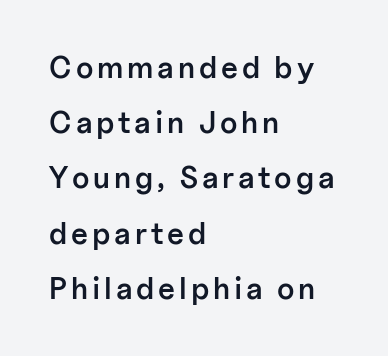
Q: Is the text bold? A: Semi-bold.
Q: Is the text italic (slanted)? A: No, it is upright.
Q: Is the typeface a serif or a sans-serif typeface? A: Sans-serif.
Q: Is the text underlined? A: No.
Q: How is the paragraph aligned? A: Left-aligned.
Q: Width (condensed, normal, or wide)? A: Normal.
Q: Stroke contrast? A: Low.
Q: x-height? A: Medium.
Q: Monospaced? A: No.
